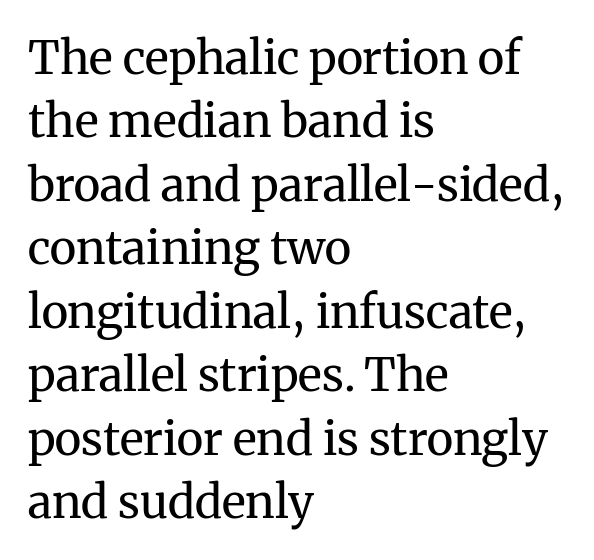
Q: Is the text bold? A: No.
Q: Is the text italic (slanted)? A: No, it is upright.
Q: Is the typeface a serif or a sans-serif typeface? A: Serif.
Q: Is the text underlined? A: No.
Q: How is the paragraph aligned? A: Left-aligned.
Q: Is the spacing between letters normal or unusually wide? A: Normal.
Q: Is the spacing between lines tight, normal or loose? A: Normal.
Q: Width (condensed, normal, or wide)? A: Normal.
Q: Stroke contrast? A: Medium.
Q: x-height? A: Medium.
Q: Monospaced? A: No.
